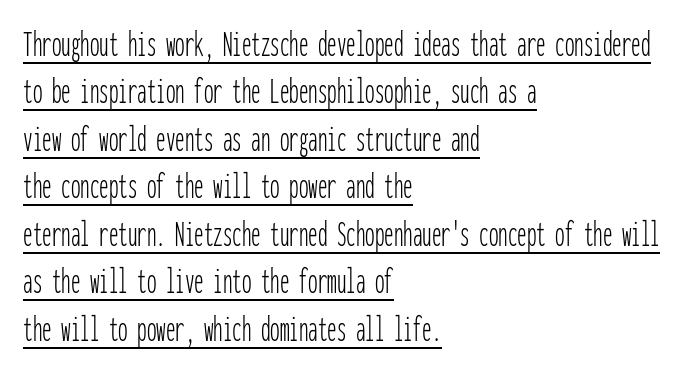
{"serif": "no", "italic": "no", "bold": "no", "weight": "thin", "width": "condensed", "stroke_contrast": "low", "x_height": "medium", "monospaced": "yes", "underline": "yes", "align": "left", "line_spacing": "normal", "line_spacing_ratio": 1.25, "letter_spacing": "normal", "letter_spacing_em": 0.0, "glyph_px": 38}
